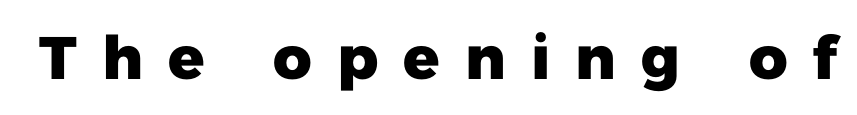
The lettering holds an erect, upright posture throughout. No word sits above an underline. Caption: bold face, heavy strokes. A typesetter would label this face a sans. These lines are rendered in a variable-pitch font. Tracking value appears strongly positive — letters spread wide.
